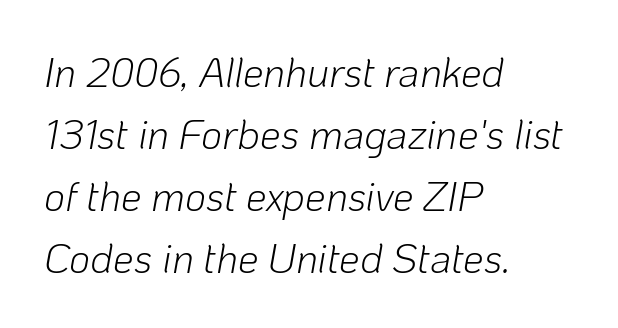
Q: Is the text bold? A: No.
Q: Is the text italic (slanted)? A: Yes, it leans right by about 10 degrees.
Q: Is the text underlined? A: No.
Q: How is the paragraph aligned? A: Left-aligned.
Q: Is the spacing between letters normal or unusually wide? A: Normal.
Q: Is the spacing between lines tight, normal or loose? A: Normal.
Q: Width (condensed, normal, or wide)? A: Normal.
Q: Stroke contrast? A: Low.
Q: x-height? A: Medium.
Q: Monospaced? A: No.
